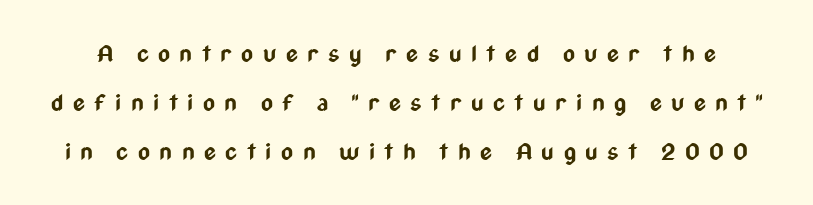
{"italic": "no", "bold": "yes", "underline": "no", "line_spacing": "loose", "line_spacing_ratio": 2.12, "letter_spacing": "wide", "letter_spacing_em": 0.41, "glyph_px": 23}
